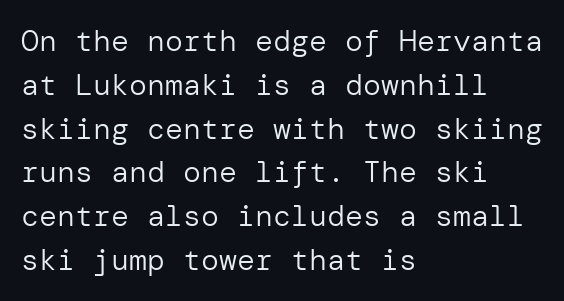
The image shows 30 px regular-weight sans-serif type, upright; set left-aligned, normal line spacing (1.46x), normal letter spacing, not underlined; low stroke contrast and a medium x-height.
